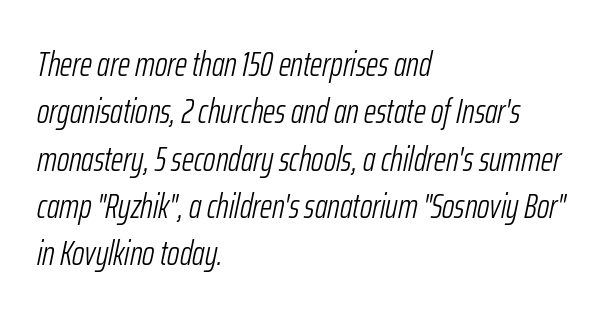
Italic? Definitely — the glyphs are oblique. Unmarked baselines from the first word to the last. The strokes carry an ordinary text weight at most. Baseline-to-baseline distance is the conventional proportion of letter height. The text block is weighted toward the left margin, trailing off unevenly rightward.
